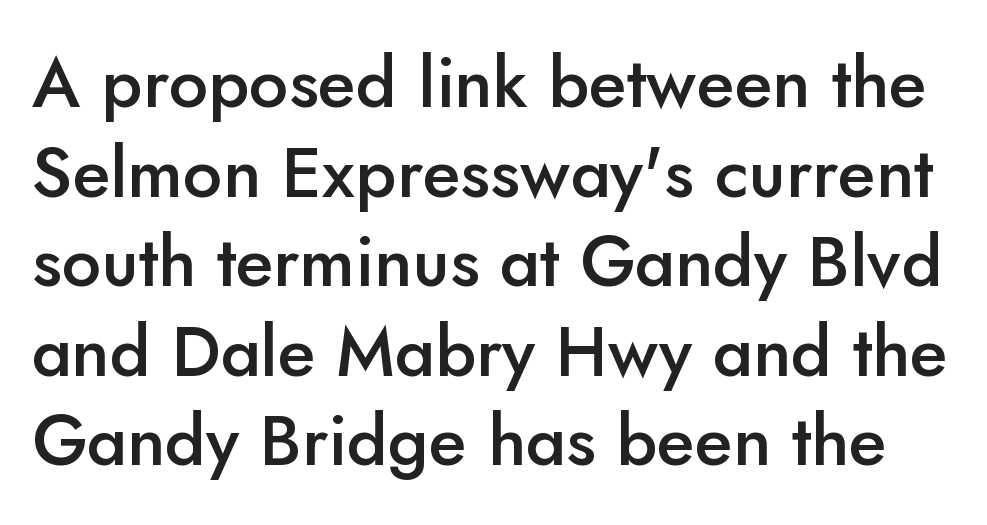
{"serif": "no", "italic": "no", "bold": "semi", "weight": "semibold", "width": "normal", "stroke_contrast": "low", "x_height": "small", "monospaced": "no", "underline": "no", "line_spacing": "normal", "line_spacing_ratio": 1.28, "letter_spacing": "normal", "letter_spacing_em": 0.0, "glyph_px": 70}
